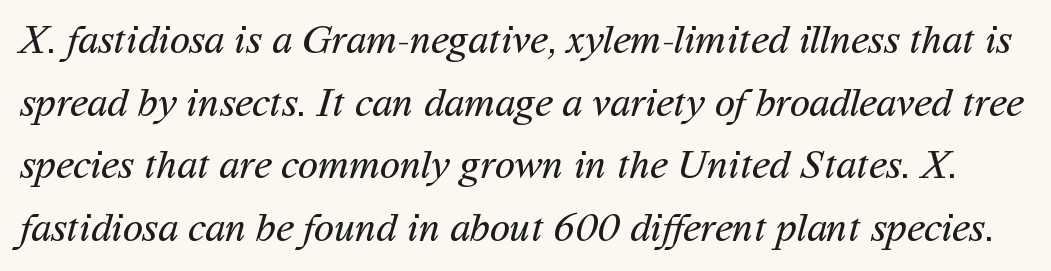
The passage shown is typed in a proportional face where columns would drift. One glance says typical: line gaps are just what's usual. The gap between lines stays unmarked. The letters sit at their default tracking, neither squeezed nor spread. Compared with a typical body face, this is equally light or lighter still. Serifs: no, the terminals of the letterforms are clean.
